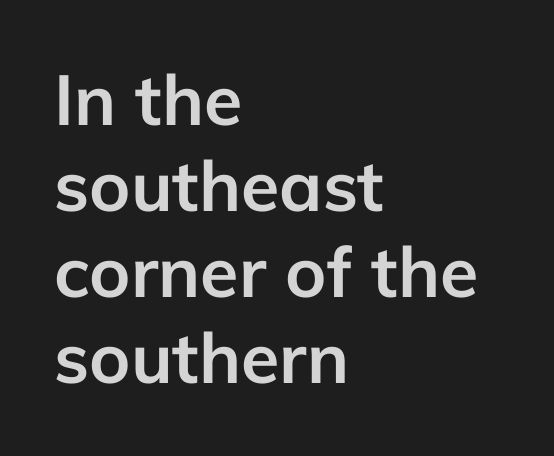
{"serif": "no", "italic": "no", "bold": "yes", "weight": "semibold", "width": "normal", "stroke_contrast": "low", "x_height": "medium", "monospaced": "no", "underline": "no", "align": "left", "line_spacing_ratio": 1.23, "letter_spacing": "normal", "letter_spacing_em": 0.0, "glyph_px": 70}
